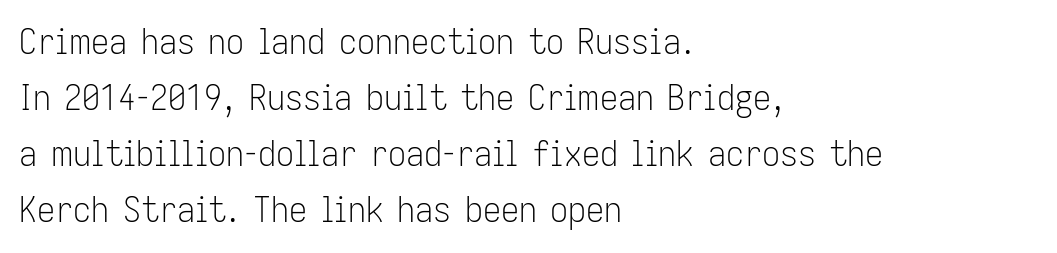
Q: Is the text bold? A: No.
Q: Is the text italic (slanted)? A: No, it is upright.
Q: Is the typeface a serif or a sans-serif typeface? A: Sans-serif.
Q: Is the text underlined? A: No.
Q: How is the paragraph aligned? A: Left-aligned.
Q: Is the spacing between letters normal or unusually wide? A: Normal.
Q: Is the spacing between lines tight, normal or loose? A: Normal.
Q: Width (condensed, normal, or wide)? A: Condensed.
Q: Stroke contrast? A: Low.
Q: x-height? A: Medium.
Q: Monospaced? A: No.
